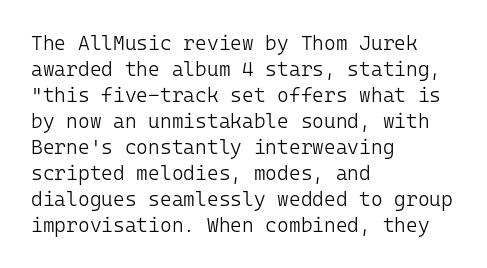
{"italic": "no", "bold": "no", "underline": "no", "align": "left", "line_spacing": "normal", "line_spacing_ratio": 1.3, "letter_spacing": "normal", "letter_spacing_em": 0.0, "glyph_px": 20}
